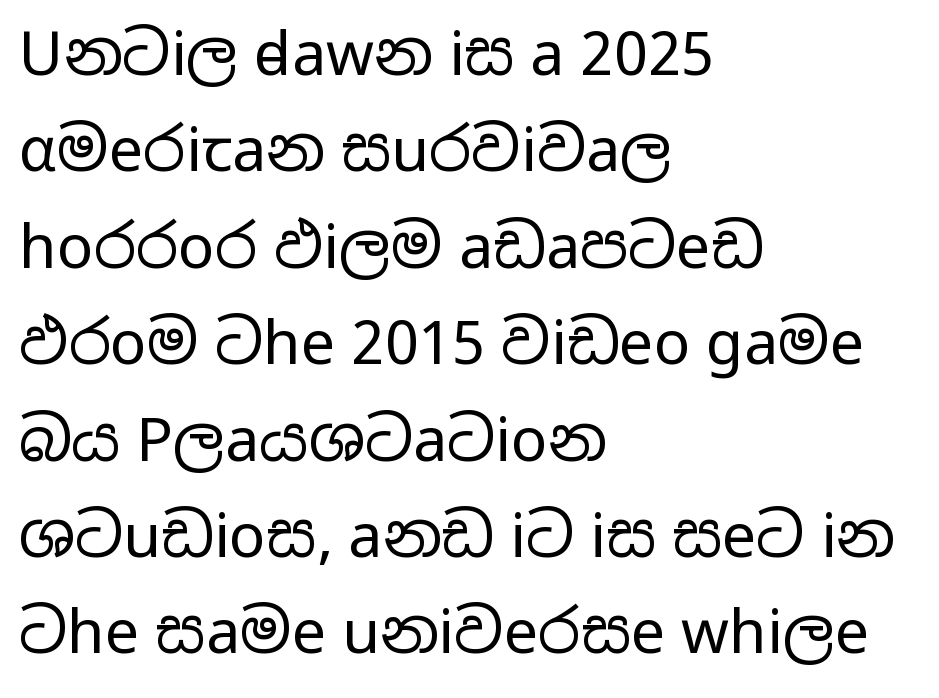
Here the glyphs are tracked normally, forming tight word shapes. No feet cap the strokes, marking this as sans-serif type. Vertical strokes here are truly vertical. Does the leading feel generous? No, just average. Stroke mass is kept to a normal reading level or below.
